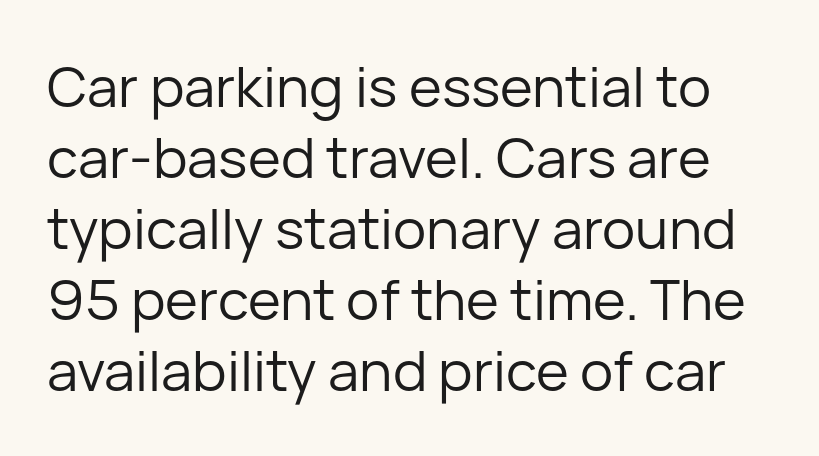
{"serif": "no", "italic": "no", "bold": "no", "weight": "regular", "width": "normal", "stroke_contrast": "low", "x_height": "medium", "monospaced": "no", "underline": "no", "line_spacing": "normal", "line_spacing_ratio": 1.27, "letter_spacing": "normal", "letter_spacing_em": 0.0, "glyph_px": 56}
